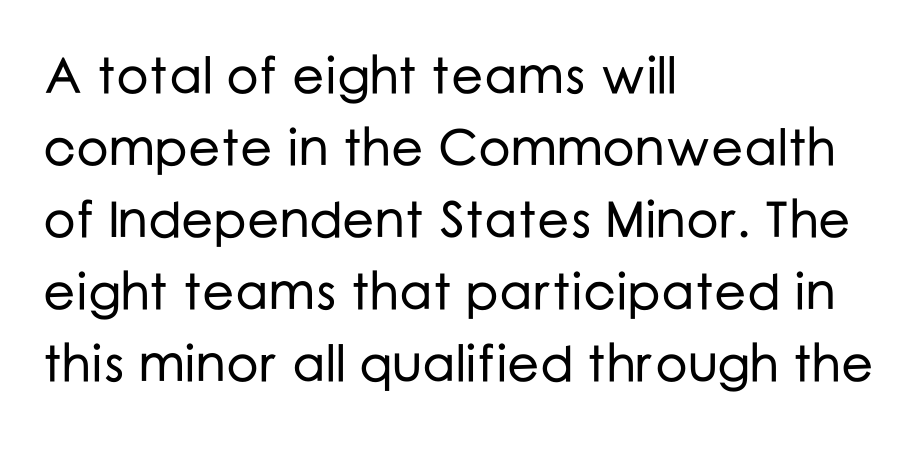
Q: Is the text italic (slanted)? A: No, it is upright.
Q: Is the typeface a serif or a sans-serif typeface? A: Sans-serif.
Q: Is the text underlined? A: No.
Q: How is the paragraph aligned? A: Left-aligned.
Q: Is the spacing between letters normal or unusually wide? A: Normal.
Q: Is the spacing between lines tight, normal or loose? A: Normal.
Q: Width (condensed, normal, or wide)? A: Normal.
Q: Stroke contrast? A: Low.
Q: x-height? A: Medium.
Q: Monospaced? A: No.
